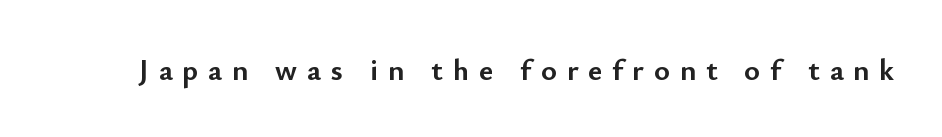
{"serif": "no", "italic": "no", "bold": "yes", "weight": "semibold", "width": "normal", "stroke_contrast": "low", "x_height": "small", "monospaced": "no", "underline": "no", "letter_spacing": "wide", "letter_spacing_em": 0.33, "glyph_px": 30}
